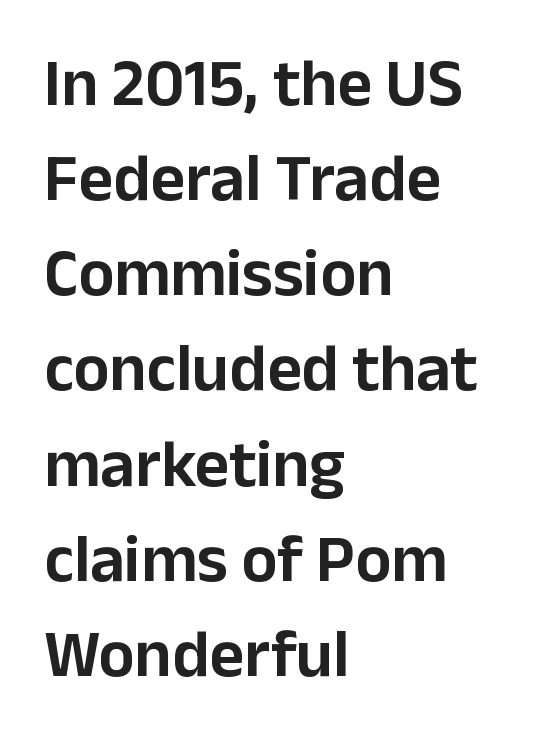
Q: Is the text italic (slanted)? A: No, it is upright.
Q: Is the typeface a serif or a sans-serif typeface? A: Sans-serif.
Q: Is the text underlined? A: No.
Q: How is the paragraph aligned? A: Left-aligned.
Q: Is the spacing between letters normal or unusually wide? A: Normal.
Q: Is the spacing between lines tight, normal or loose? A: Normal.
Q: Width (condensed, normal, or wide)? A: Normal.
Q: Stroke contrast? A: Low.
Q: x-height? A: Medium.
Q: Monospaced? A: No.
